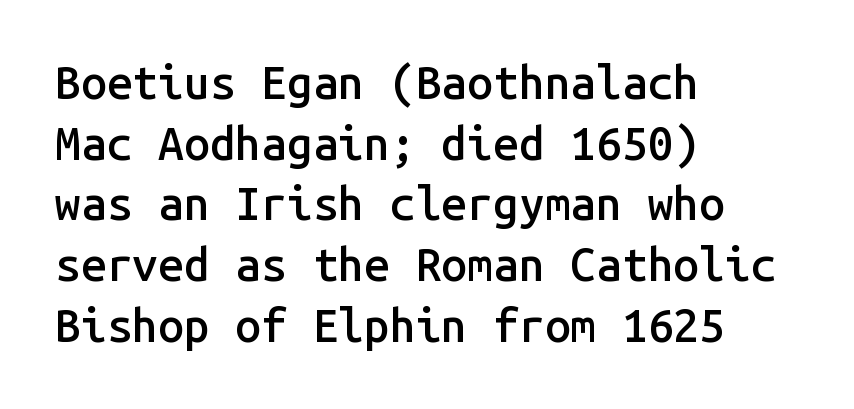
{"serif": "no", "italic": "no", "bold": "semi", "weight": "semibold", "width": "normal", "stroke_contrast": "low", "x_height": "medium", "monospaced": "yes", "underline": "no", "align": "left", "line_spacing": "normal", "line_spacing_ratio": 1.32, "letter_spacing": "normal", "letter_spacing_em": 0.0, "glyph_px": 46}
